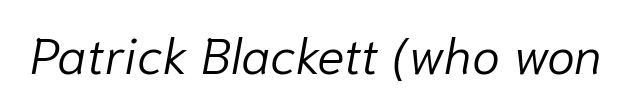
{"italic": "yes", "lean": "right", "slant_degrees": 10, "bold": "no", "weight": "light", "width": "normal", "stroke_contrast": "low", "x_height": "medium", "monospaced": "no", "underline": "no", "letter_spacing": "normal", "letter_spacing_em": 0.0, "glyph_px": 51}
